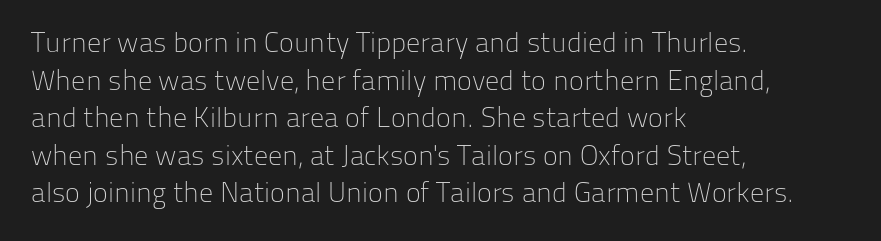
The image shows 28 px light sans-serif type, upright; set left-aligned, normal line spacing (1.34x), normal letter spacing, not underlined; low stroke contrast and a medium x-height.
